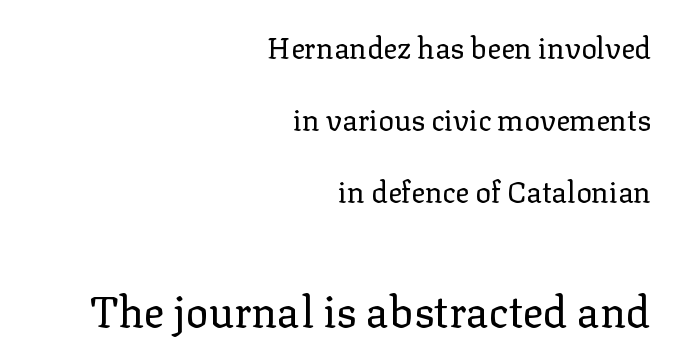
The image shows 43 px regular-weight serif type, upright; set right-aligned, loose line spacing (2.49x), normal letter spacing, not underlined; the second (bottom) block is 1.48x larger; low stroke contrast and a medium x-height.
